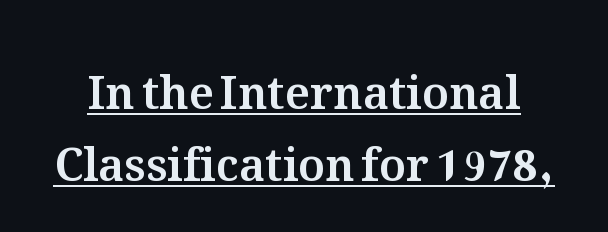
Q: Is the text italic (slanted)? A: No, it is upright.
Q: Is the text underlined? A: Yes.
Q: Is the spacing between letters normal or unusually wide? A: Normal.
Q: Is the spacing between lines tight, normal or loose? A: Normal.
Q: Width (condensed, normal, or wide)? A: Normal.
Q: Stroke contrast? A: Medium.
Q: x-height? A: Medium.
Q: Monospaced? A: No.
